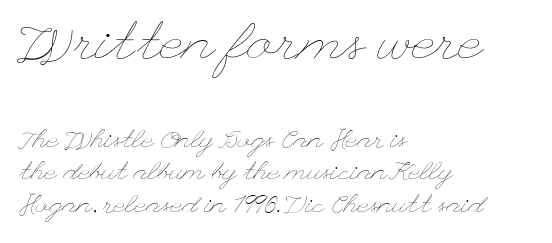
{"bold": "no", "weight": "thin", "width": "wide", "stroke_contrast": "low", "x_height": "small", "underline": "no", "align": "left", "line_spacing_ratio": 1.24, "letter_spacing": "normal", "letter_spacing_em": 0.0, "larger_block": "first", "size_ratio": 2.04, "glyph_px": 53}
